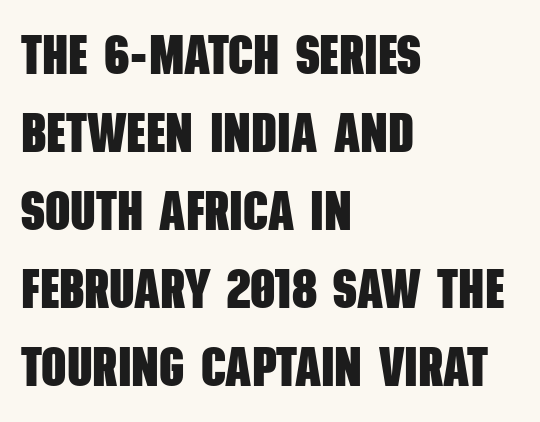
{"serif": "no", "bold": "yes", "weight": "heavy", "width": "condensed", "stroke_contrast": "low", "x_height": "large", "monospaced": "no", "underline": "no", "align": "left", "line_spacing": "normal", "line_spacing_ratio": 1.42, "letter_spacing": "normal", "letter_spacing_em": 0.0, "glyph_px": 55}
